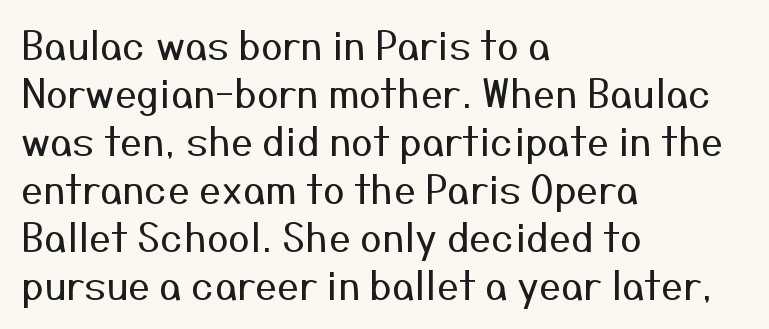
Q: Is the text bold? A: No.
Q: Is the text italic (slanted)? A: No, it is upright.
Q: Is the typeface a serif or a sans-serif typeface? A: Sans-serif.
Q: Is the text underlined? A: No.
Q: How is the paragraph aligned? A: Left-aligned.
Q: Is the spacing between letters normal or unusually wide? A: Normal.
Q: Width (condensed, normal, or wide)? A: Normal.
Q: Stroke contrast? A: Medium.
Q: x-height? A: Medium.
Q: Monospaced? A: No.
